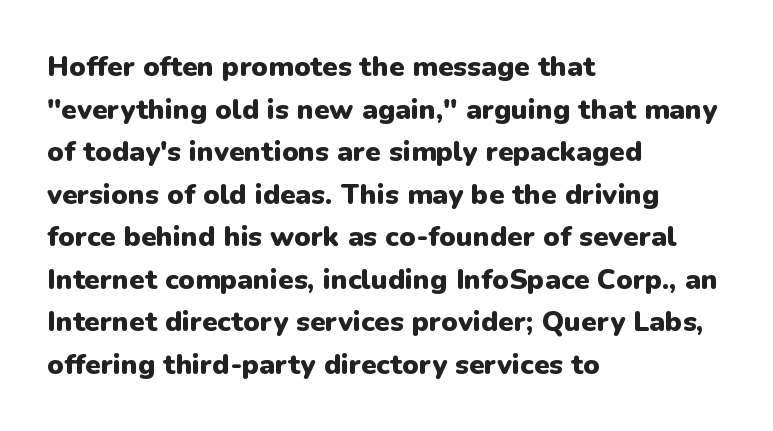
Q: Is the text bold? A: Yes.
Q: Is the text italic (slanted)? A: No, it is upright.
Q: Is the typeface a serif or a sans-serif typeface? A: Sans-serif.
Q: Is the text underlined? A: No.
Q: How is the paragraph aligned? A: Left-aligned.
Q: Is the spacing between letters normal or unusually wide? A: Normal.
Q: Is the spacing between lines tight, normal or loose? A: Normal.
Q: Width (condensed, normal, or wide)? A: Normal.
Q: Stroke contrast? A: Low.
Q: x-height? A: Medium.
Q: Monospaced? A: No.
